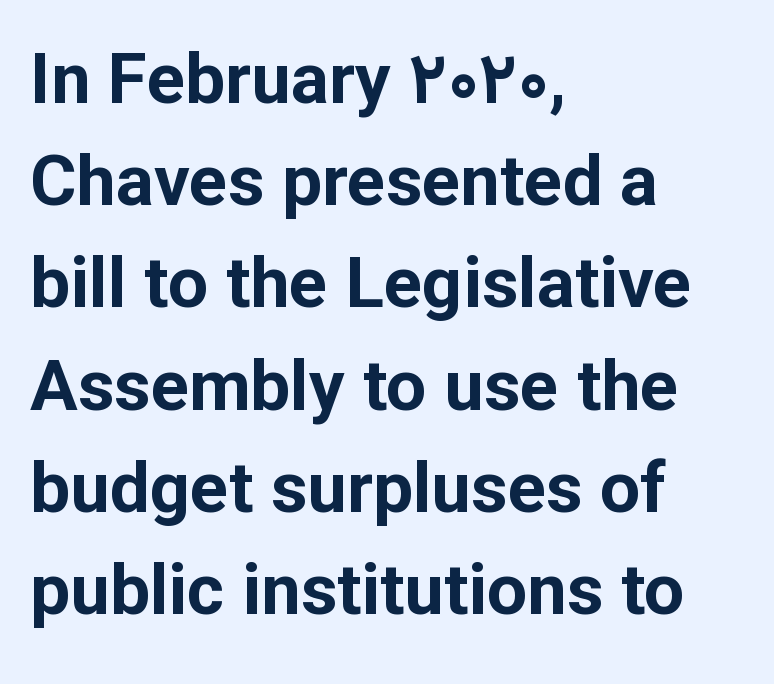
This sample uses a sans-serif face. Leftover space on each line is placed entirely after the last word. Nobody drew a line under any word here. Tracking here is standard; glyphs follow each other at the usual distance. The typesetting leans heavy: a genuine bold.
